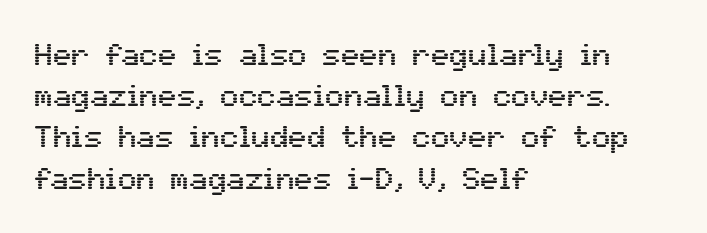
Q: Is the text italic (slanted)? A: No, it is upright.
Q: Is the typeface a serif or a sans-serif typeface? A: Sans-serif.
Q: Is the text underlined? A: No.
Q: How is the paragraph aligned? A: Left-aligned.
Q: Is the spacing between letters normal or unusually wide? A: Normal.
Q: Is the spacing between lines tight, normal or loose? A: Normal.
Q: Width (condensed, normal, or wide)? A: Normal.
Q: Stroke contrast? A: Medium.
Q: x-height? A: Medium.
Q: Monospaced? A: No.
